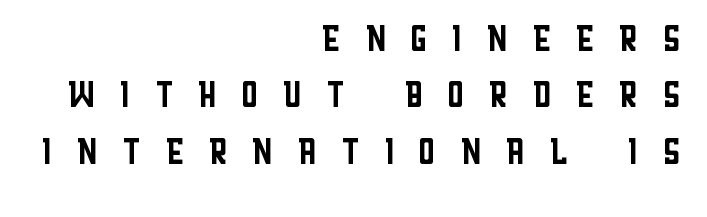
The image shows 49 px regular-weight, condensed sans-serif type, upright; set right-aligned, tight line spacing (1.15x), unusually wide letter spacing (+0.45 em), not underlined; low stroke contrast and a large x-height.
